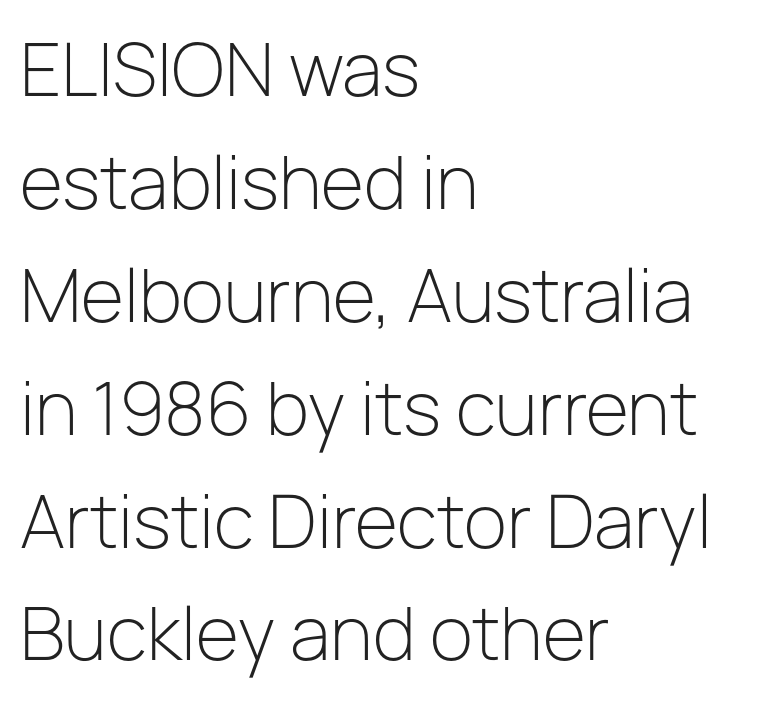
The image shows 71 px light sans-serif type, upright; set left-aligned, normal line spacing (1.59x), normal letter spacing, not underlined; low stroke contrast and a medium x-height.
